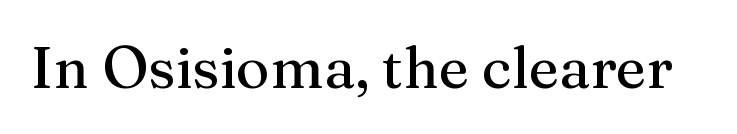
{"serif": "yes", "italic": "no", "width": "normal", "stroke_contrast": "medium", "x_height": "medium", "monospaced": "no", "underline": "no", "letter_spacing": "normal", "letter_spacing_em": 0.0, "glyph_px": 58}
